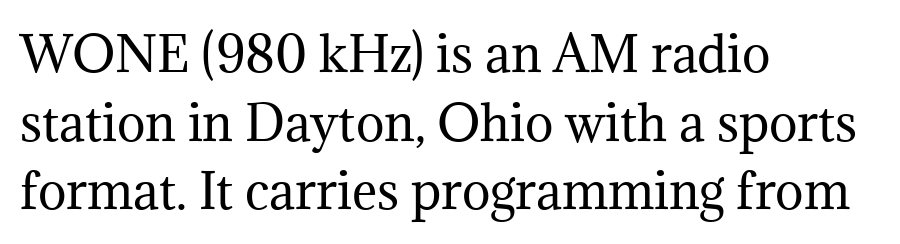
Rendered with straight, roman letterforms. Is this a heavy cut? Hardly; it is regular or lighter. Is there much room between lines? A standard amount, neither cramped nor airy. Varying glyph widths throughout — classic text-font behaviour.
